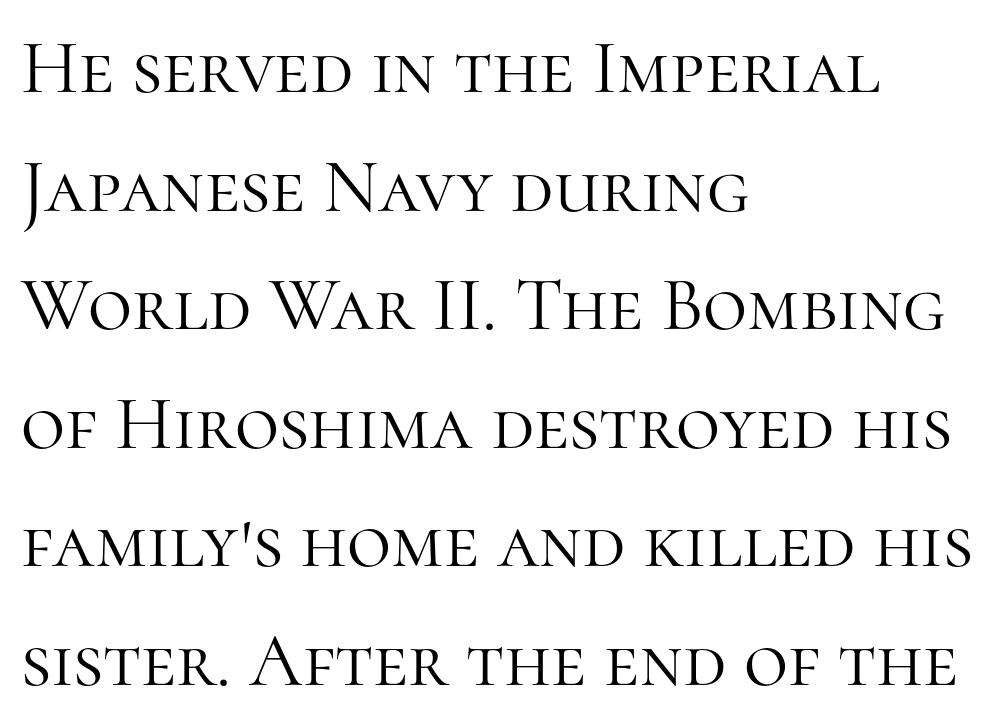
Does extra space separate the letters? No, they use regular spacing. Is there much room between lines? A standard amount, neither cramped nor airy. What kind of face is this? One with serifs. A roman cut, with each character standing at attention. Where is the straight margin? On the left. Note the varied advance widths — an 'i' is clearly narrower than an 'm'.
